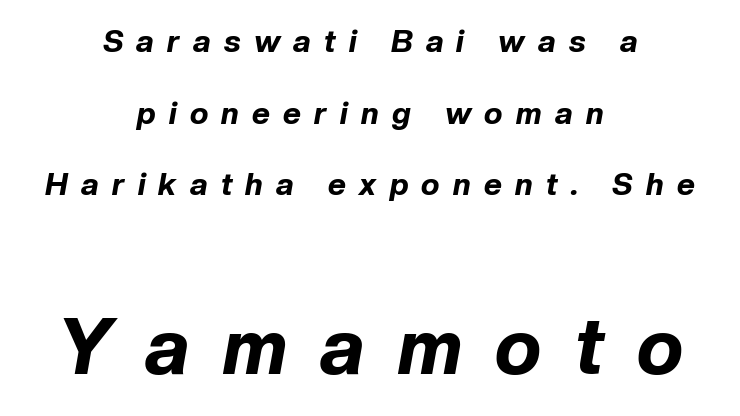
Q: Is the text bold? A: Yes.
Q: Is the text italic (slanted)? A: Yes, it leans right by about 10 degrees.
Q: Is the text underlined? A: No.
Q: How is the paragraph aligned? A: Centered.
Q: Is the spacing between letters normal or unusually wide? A: Unusually wide.
Q: Is the spacing between lines tight, normal or loose? A: Loose.
Q: Which block of text is set in a larger size, the first (top) or the second (bottom)? A: The second (bottom) one.
Q: Width (condensed, normal, or wide)? A: Normal.
Q: Stroke contrast? A: Low.
Q: x-height? A: Medium.
Q: Monospaced? A: No.
